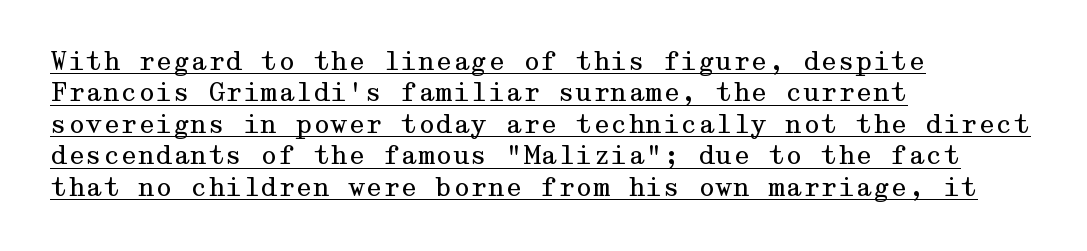
Q: Is the text bold? A: No.
Q: Is the text italic (slanted)? A: No, it is upright.
Q: Is the text underlined? A: Yes.
Q: How is the paragraph aligned? A: Left-aligned.
Q: Is the spacing between letters normal or unusually wide? A: Normal.
Q: Is the spacing between lines tight, normal or loose? A: Normal.
